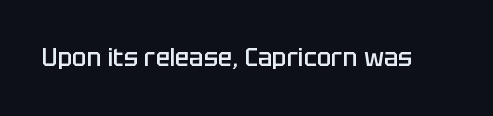
{"italic": "no", "bold": "semi", "underline": "no", "letter_spacing": "normal", "letter_spacing_em": 0.0, "glyph_px": 24}
